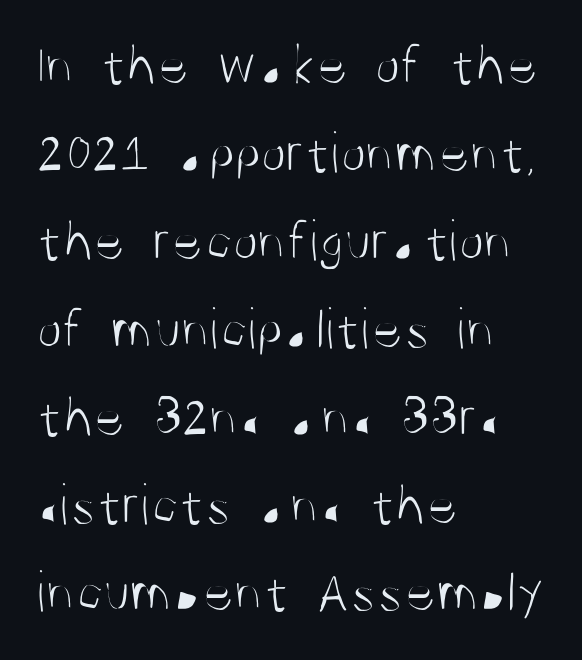
This sample uses an upright cut, with every glyph sitting square on the baseline. Character widths vary here, with narrow letters taking less room than wide ones. The letters carry no serifs — their stems end cleanly without finishing strokes. Nothing unusual about the tracking: characters are spaced as the font intends. These glyphs show unthickened strokes, regular width or finer. Nobody drew a line under any word here.
